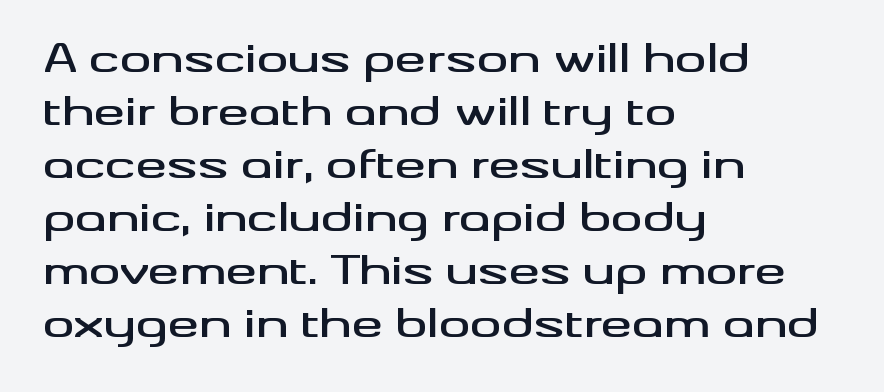
Q: Is the text italic (slanted)? A: No, it is upright.
Q: Is the typeface a serif or a sans-serif typeface? A: Sans-serif.
Q: Is the text underlined? A: No.
Q: How is the paragraph aligned? A: Left-aligned.
Q: Is the spacing between letters normal or unusually wide? A: Normal.
Q: Is the spacing between lines tight, normal or loose? A: Normal.
Q: Width (condensed, normal, or wide)? A: Wide.
Q: Stroke contrast? A: Medium.
Q: x-height? A: Small.
Q: Monospaced? A: No.
